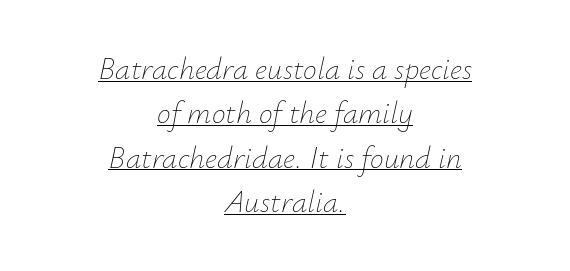
You could call the tracking neutral — neither tight nor loose. Successive baselines arrive at the customary interval. Ink coverage per letter is moderate at most. A typesetter would call this proportional, since set widths differ per character. Which margin do the lines hug? Neither — every line sits in the middle. Caption: lettering with a line underneath.
